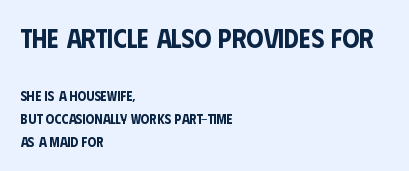
Q: Is the text italic (slanted)? A: No, it is upright.
Q: Is the text underlined? A: No.
Q: How is the paragraph aligned? A: Left-aligned.
Q: Is the spacing between letters normal or unusually wide? A: Normal.
Q: Is the spacing between lines tight, normal or loose? A: Normal.
Q: Which block of text is set in a larger size, the first (top) or the second (bottom)? A: The first (top) one.
